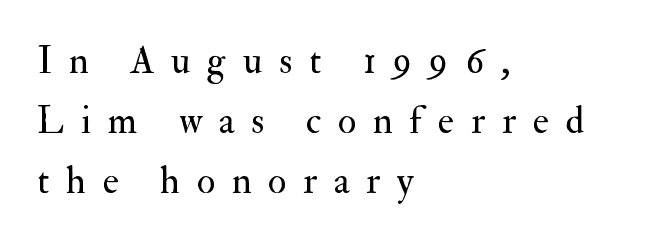
The letters advance in unequal steps, a hallmark of proportional type. Substantial extra tracking has been applied to these lines. Reading down the block, your eye returns to a fixed left position each line. Weight: in the light-to-regular range. This rendering features lettering with no underline.
